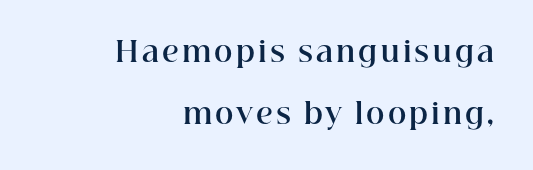
The image shows 28 px bold serif type, upright; set right-aligned, loose line spacing (2.22x), not underlined; high stroke contrast and a medium x-height.
